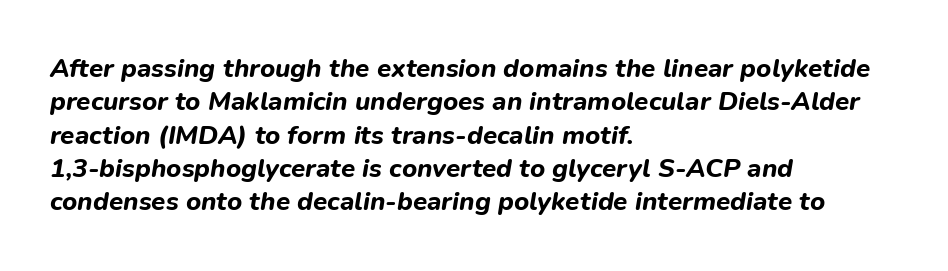
The image shows 26 px bold type, italic (leaning right); set left-aligned, normal line spacing (1.28x), normal letter spacing, not underlined.
